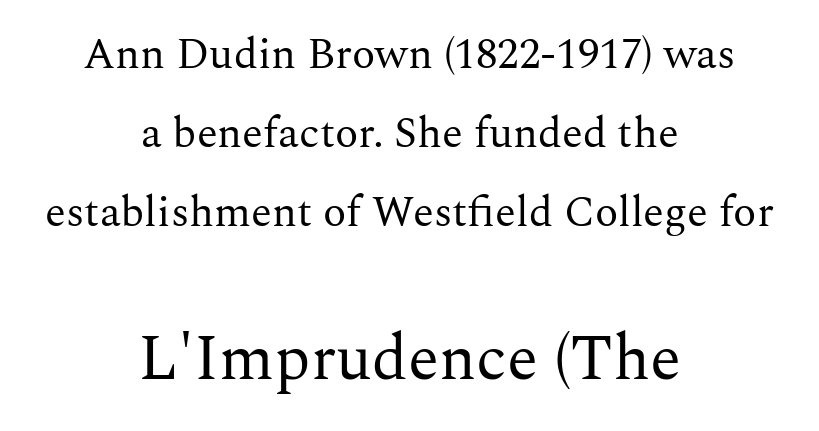
{"serif": "yes", "italic": "no", "bold": "no", "weight": "regular", "width": "normal", "stroke_contrast": "medium", "x_height": "medium", "monospaced": "no", "underline": "no", "align": "center", "line_spacing_ratio": 1.84, "letter_spacing": "normal", "letter_spacing_em": 0.0, "larger_block": "second", "size_ratio": 1.49, "glyph_px": 64}
